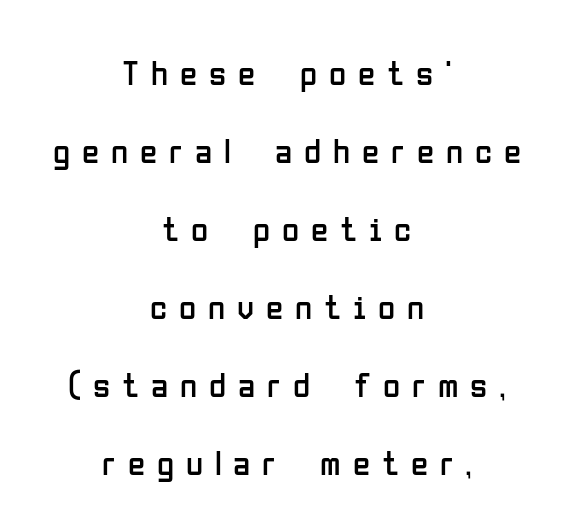
{"serif": "no", "italic": "no", "bold": "no", "weight": "regular", "width": "condensed", "stroke_contrast": "low", "x_height": "medium", "monospaced": "no", "underline": "no", "align": "center", "line_spacing": "loose", "line_spacing_ratio": 2.23, "letter_spacing": "wide", "letter_spacing_em": 0.34, "glyph_px": 35}
